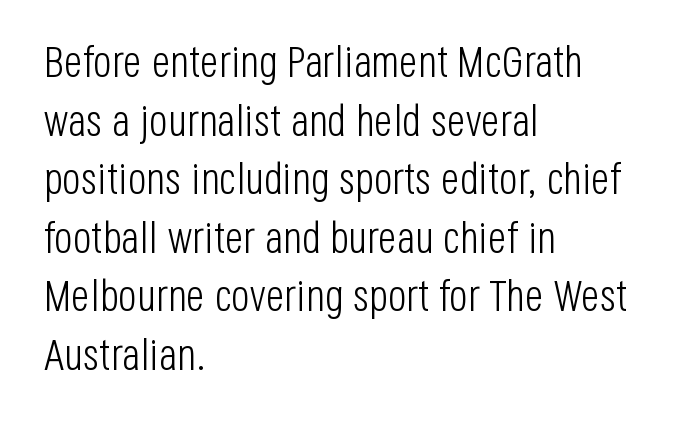
Q: Is the text bold? A: No.
Q: Is the text italic (slanted)? A: No, it is upright.
Q: Is the typeface a serif or a sans-serif typeface? A: Sans-serif.
Q: Is the text underlined? A: No.
Q: How is the paragraph aligned? A: Left-aligned.
Q: Is the spacing between letters normal or unusually wide? A: Normal.
Q: Is the spacing between lines tight, normal or loose? A: Normal.
Q: Width (condensed, normal, or wide)? A: Condensed.
Q: Stroke contrast? A: Low.
Q: x-height? A: Large.
Q: Monospaced? A: No.
